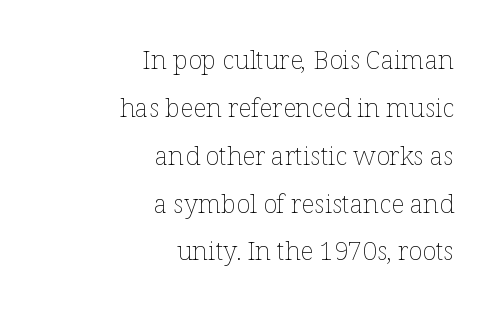
{"italic": "no", "bold": "no", "underline": "no", "align": "right", "line_spacing_ratio": 1.84, "letter_spacing": "normal", "letter_spacing_em": 0.0, "glyph_px": 26}
